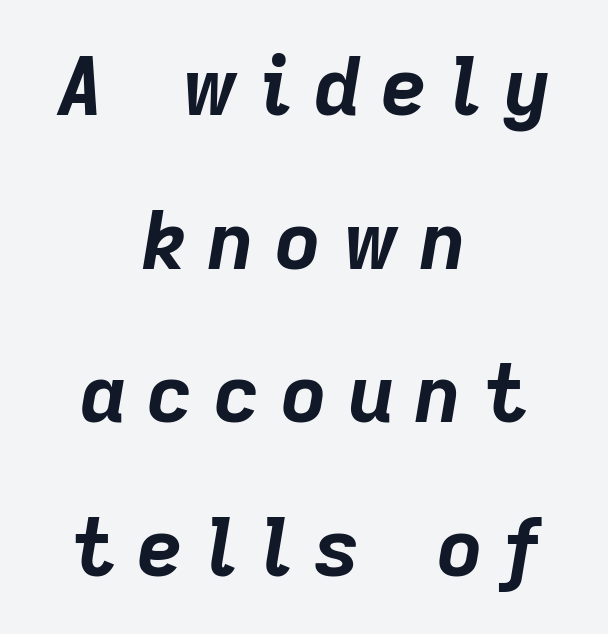
{"italic": "yes", "lean": "right", "slant_degrees": 9, "bold": "yes", "weight": "bold", "width": "normal", "stroke_contrast": "low", "x_height": "medium", "monospaced": "no", "underline": "no", "align": "center", "line_spacing": "loose", "line_spacing_ratio": 1.92, "letter_spacing": "wide", "letter_spacing_em": 0.26, "glyph_px": 80}
